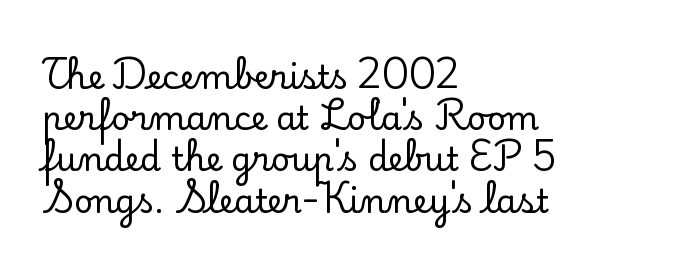
The image shows 33 px serif type, upright; set left-aligned, normal line spacing (1.25x), normal letter spacing, not underlined; low stroke contrast and a small x-height.
